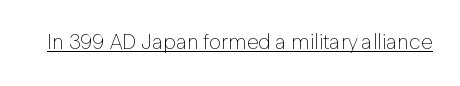
The image shows 21 px text type, upright; set normal letter spacing, underlined.
